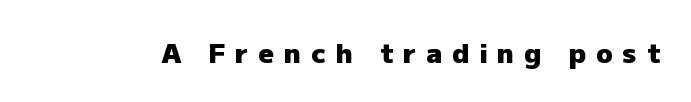
Honestly, the letter spacing is so wide it's the main thing you notice. Weight check: bold — yes, fully. Characters remain perfectly vertical along every line. The space beneath each line is pristine and unruled.
